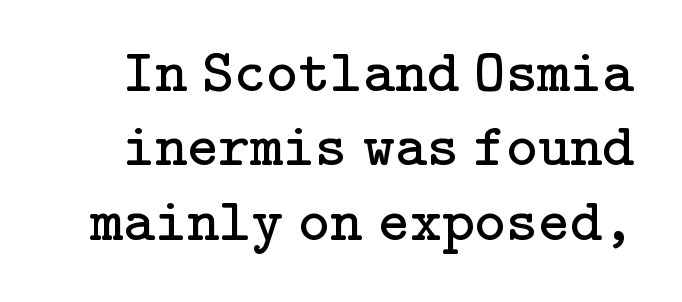
Q: Is the text bold? A: No.
Q: Is the text italic (slanted)? A: No, it is upright.
Q: Is the typeface a serif or a sans-serif typeface? A: Serif.
Q: Is the text underlined? A: No.
Q: Is the spacing between letters normal or unusually wide? A: Normal.
Q: Width (condensed, normal, or wide)? A: Normal.
Q: Stroke contrast? A: Low.
Q: x-height? A: Medium.
